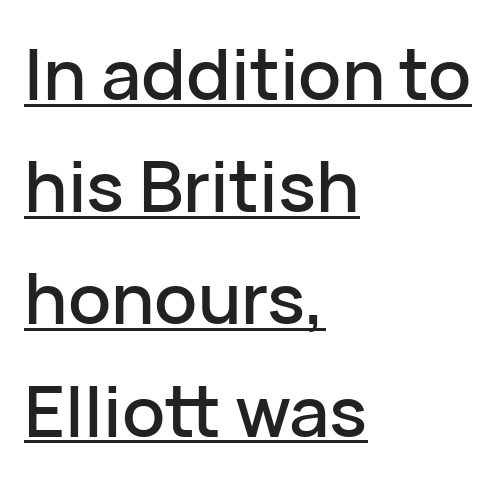
The image shows 71 px sans-serif type, upright; set left-aligned, normal line spacing (1.58x), normal letter spacing, underlined; low stroke contrast and a medium x-height.
